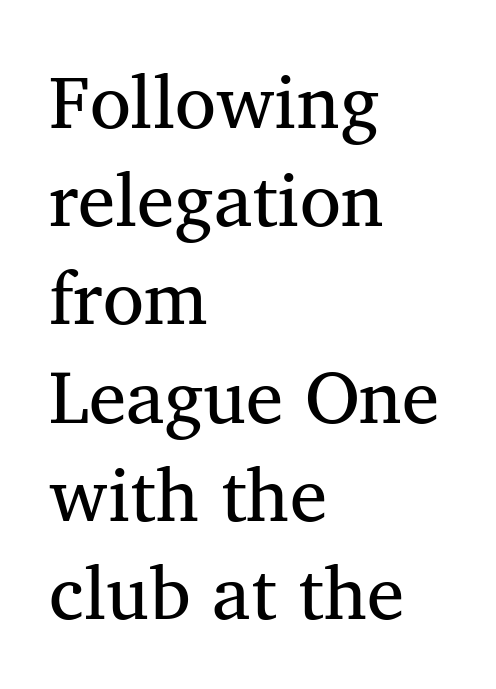
The typeface chosen for these lines features serifs. Do the characters align in a grid? No, the font is proportional. Is the letter spacing exaggerated? No — it looks like the ordinary default. The font's upright variant was chosen for this text.
